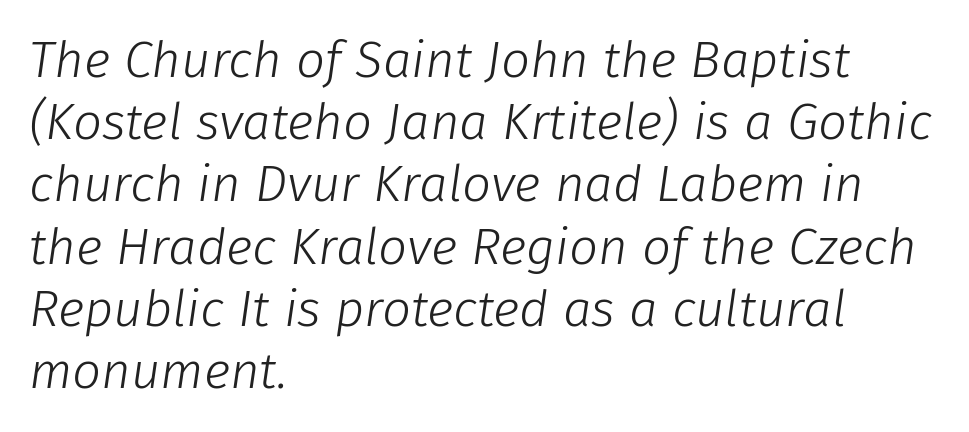
Q: Is the text bold? A: No.
Q: Is the text italic (slanted)? A: Yes, it leans right by about 8 degrees.
Q: Is the text underlined? A: No.
Q: How is the paragraph aligned? A: Left-aligned.
Q: Is the spacing between letters normal or unusually wide? A: Normal.
Q: Width (condensed, normal, or wide)? A: Normal.
Q: Stroke contrast? A: Low.
Q: x-height? A: Medium.
Q: Monospaced? A: No.
